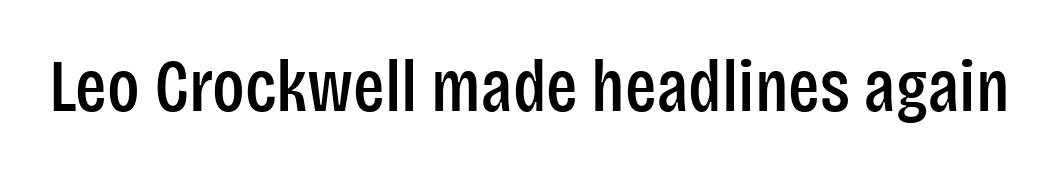
This sample uses plain, unmodified letter spacing. Classification — sans serif. Ascenders rise straight up at ninety degrees. You could not count columns in this text — the font is proportionally spaced.
